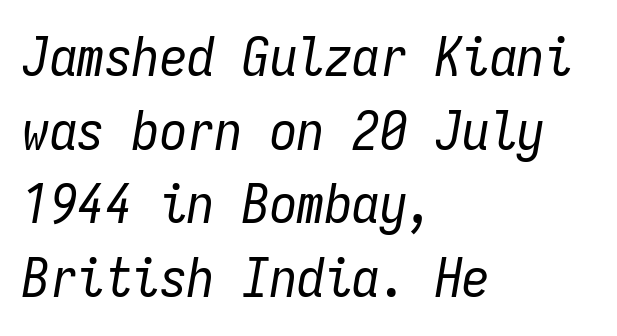
The image shows 55 px regular-weight, condensed type, italic (leaning right), monospaced; set left-aligned, normal line spacing (1.34x), normal letter spacing, not underlined; low stroke contrast and a medium x-height.
